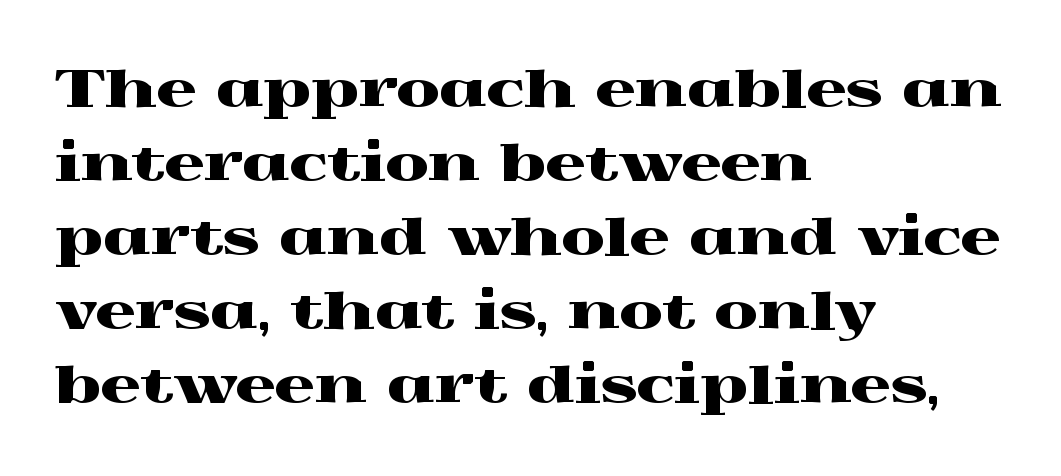
{"serif": "yes", "italic": "no", "width": "wide", "x_height": "medium", "monospaced": "no", "underline": "no", "align": "left", "line_spacing": "normal", "line_spacing_ratio": 1.48, "letter_spacing": "normal", "letter_spacing_em": 0.0, "glyph_px": 50}
